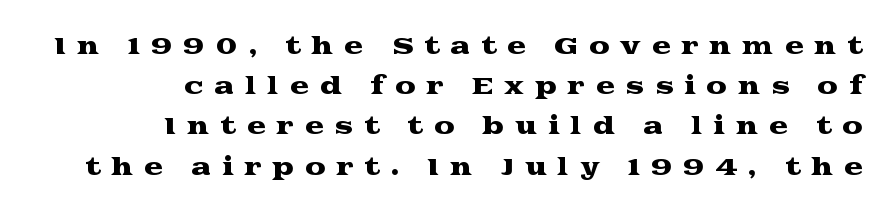
The image shows 23 px text type, upright; set right-aligned, line spacing 1.75x, unusually wide letter spacing (+0.46 em), not underlined.
